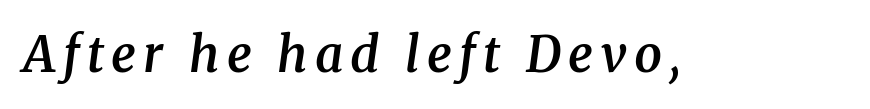
What weight is shown? A semibold, between regular and bold. The passage shown is not underscored anywhere. The face used here has a pronounced slope to its letters. Serif or sans? Serif — the stroke terminals have little feet. This sample has the flowing, uneven cadence of proportional lettering.
